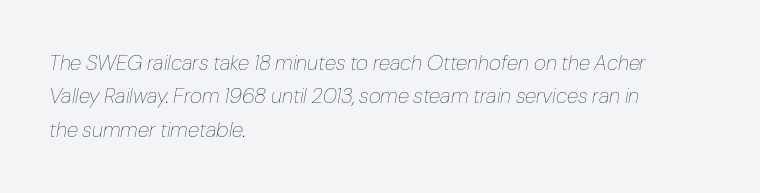
Default kerning and tracking; the words read as compact shapes. The glyphs are unaccompanied by any horizontal stroke below them. No extra ink here — the face is not bold. This sample keeps an unexceptional amount of space between lines. The passage shown leans; its letterforms are oblique.
